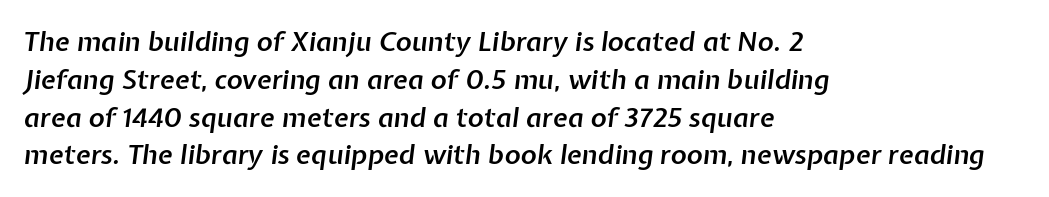
The image shows 27 px text type, italic (leaning right); set left-aligned, normal line spacing (1.4x), normal letter spacing, not underlined.
